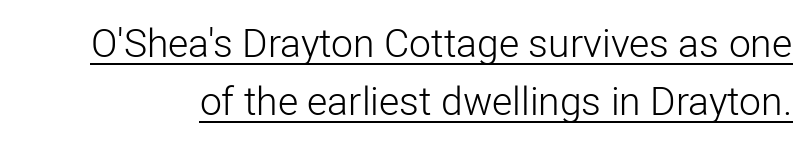
Q: Is the text bold? A: No.
Q: Is the text italic (slanted)? A: No, it is upright.
Q: Is the typeface a serif or a sans-serif typeface? A: Sans-serif.
Q: Is the text underlined? A: Yes.
Q: Is the spacing between letters normal or unusually wide? A: Normal.
Q: Is the spacing between lines tight, normal or loose? A: Normal.
Q: Width (condensed, normal, or wide)? A: Normal.
Q: Stroke contrast? A: Low.
Q: x-height? A: Medium.
Q: Monospaced? A: No.
